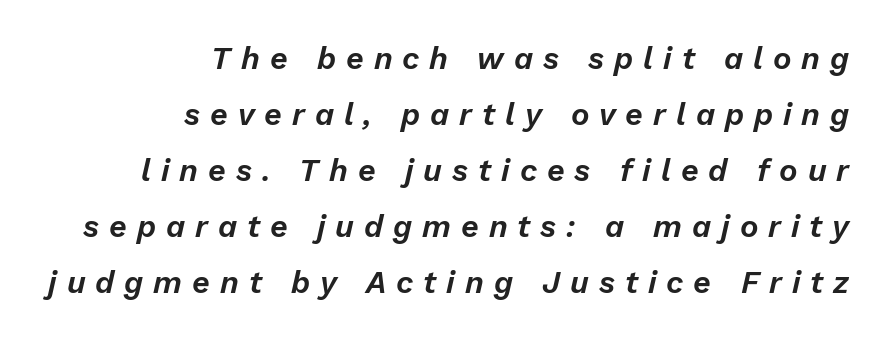
The image shows 31 px text type, italic (leaning right); set right-aligned, line spacing 1.81x, unusually wide letter spacing (+0.32 em), not underlined; low stroke contrast and a medium x-height.
